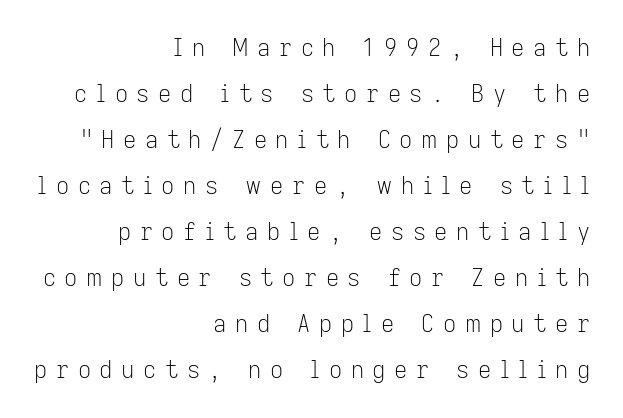
{"italic": "no", "bold": "no", "underline": "no", "align": "right", "line_spacing": "loose", "line_spacing_ratio": 2.0, "letter_spacing": "wide", "letter_spacing_em": 0.37, "glyph_px": 23}
